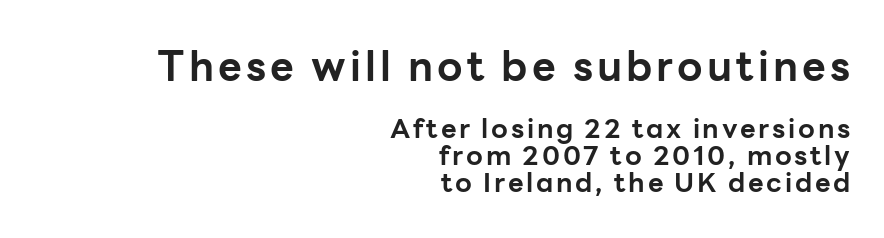
The image shows 41 px bold sans-serif type, upright; set right-aligned, tight line spacing (0.99x), not underlined; the first (top) block is 1.52x larger; low stroke contrast and a medium x-height.
